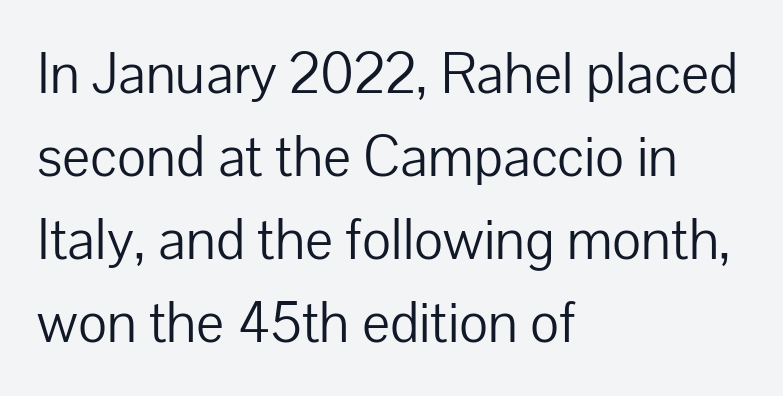
The image shows 56 px light sans-serif type, upright; set left-aligned, normal line spacing (1.48x), normal letter spacing, not underlined; low stroke contrast and a medium x-height.
